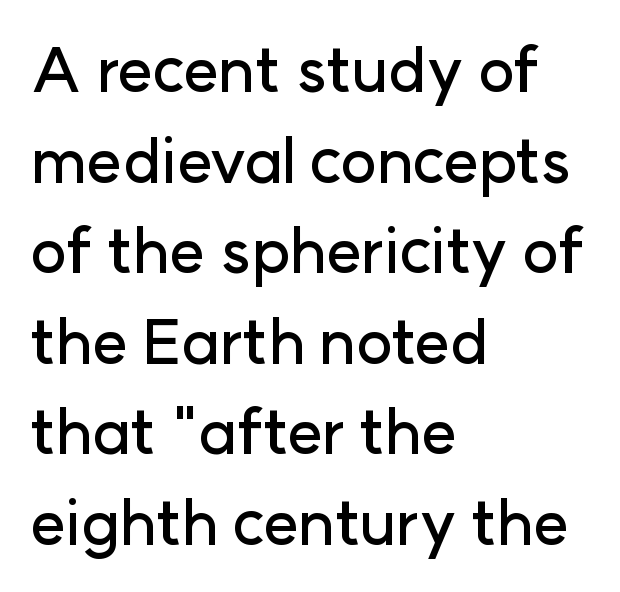
Where is the straight margin? On the left. Font category for this specimen: sans-serif. Baseline-to-baseline distance is the conventional proportion of letter height. The letters advance in unequal steps, a hallmark of proportional type.
